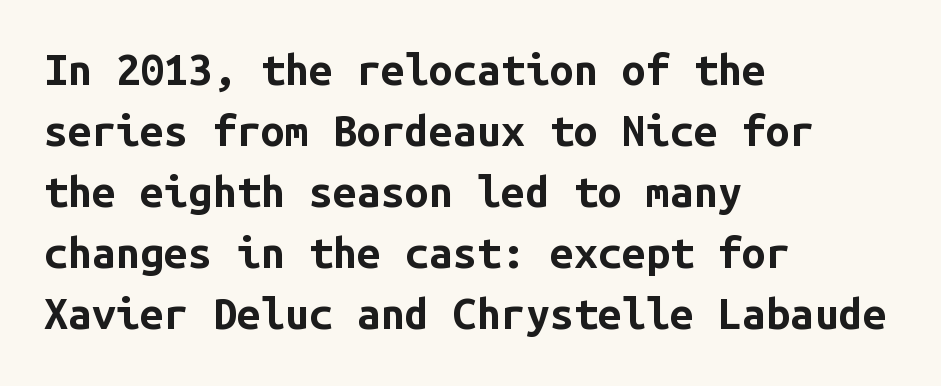
{"serif": "no", "italic": "no", "bold": "yes", "weight": "bold", "width": "normal", "stroke_contrast": "low", "x_height": "medium", "monospaced": "yes", "underline": "no", "align": "left", "line_spacing": "normal", "line_spacing_ratio": 1.42, "letter_spacing": "normal", "letter_spacing_em": 0.0, "glyph_px": 43}
